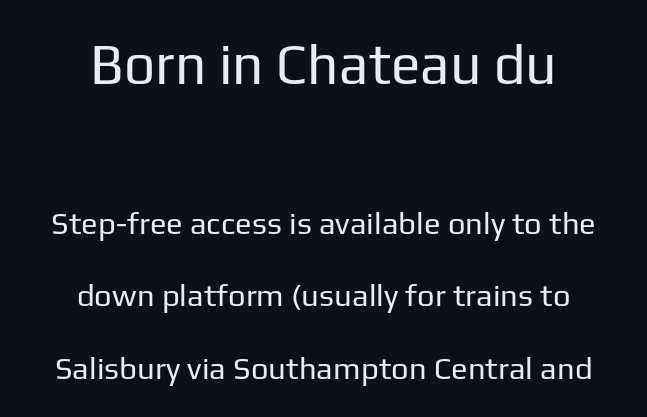
{"serif": "no", "italic": "no", "bold": "no", "weight": "regular", "width": "normal", "stroke_contrast": "low", "x_height": "medium", "monospaced": "no", "underline": "no", "align": "center", "line_spacing": "loose", "line_spacing_ratio": 2.34, "letter_spacing": "normal", "letter_spacing_em": 0.0, "larger_block": "first", "size_ratio": 1.77, "glyph_px": 55}
